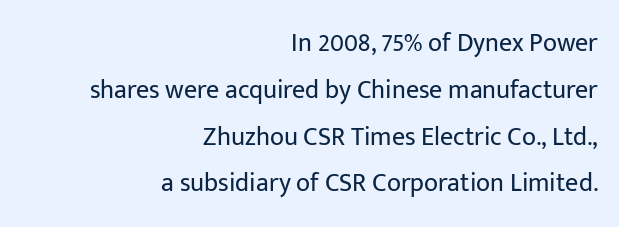
The image shows 26 px text type, upright; set right-aligned, line spacing 1.8x, normal letter spacing, not underlined.
